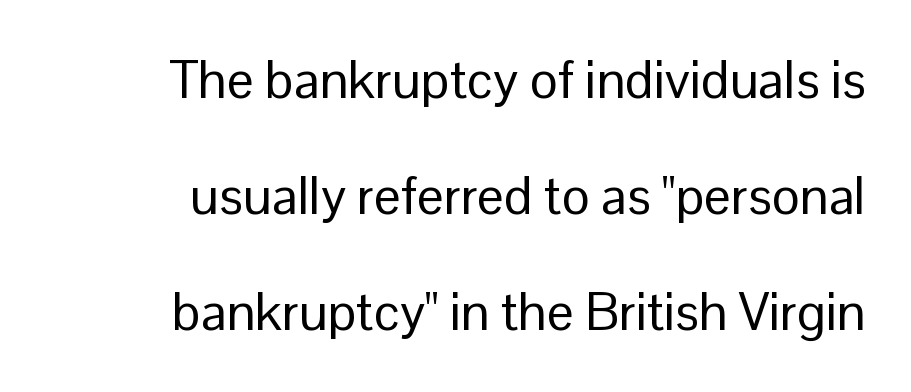
The image shows 53 px regular-weight sans-serif type, upright; set right-aligned, loose line spacing (2.19x), normal letter spacing, not underlined; low stroke contrast and a medium x-height.
